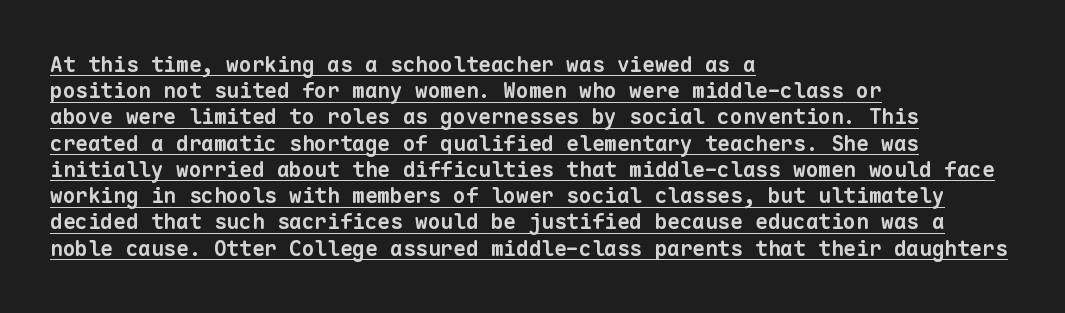
Vertical spacing — default. Caption: standard tracking, unaltered. These words are printed bold, with thick strokes throughout. The rendering uses the underline text-decoration. Every row of glyphs begins at an identical x-position on the left.
